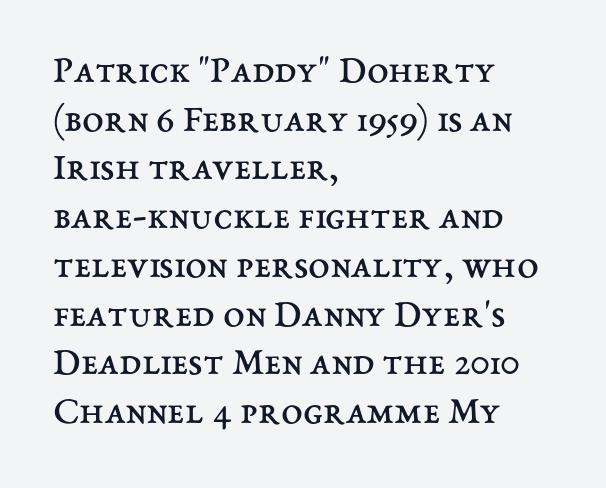
The image shows 39 px regular-weight type, upright; set left-aligned, normal line spacing (1.25x), normal letter spacing, not underlined; medium stroke contrast and a medium x-height.
